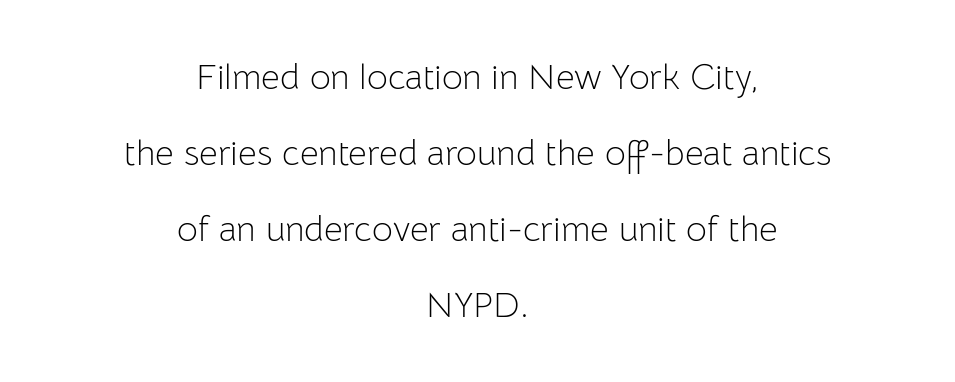
The image shows 36 px light sans-serif type, upright; set centered, loose line spacing (2.11x), normal letter spacing, not underlined; low stroke contrast and a medium x-height.
